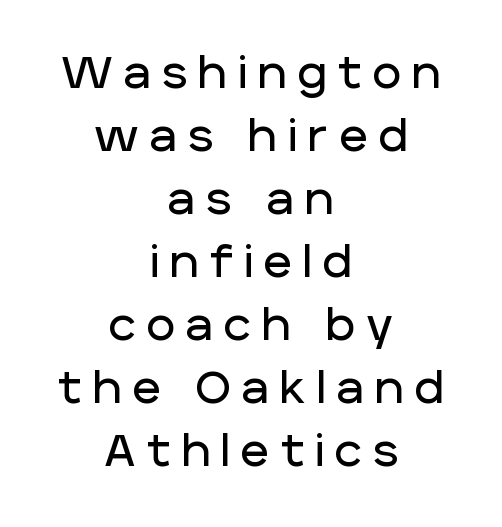
{"serif": "no", "italic": "no", "width": "normal", "stroke_contrast": "low", "x_height": "large", "monospaced": "no", "underline": "no", "align": "center", "line_spacing": "normal", "line_spacing_ratio": 1.43, "letter_spacing": "wide", "letter_spacing_em": 0.25, "glyph_px": 44}
